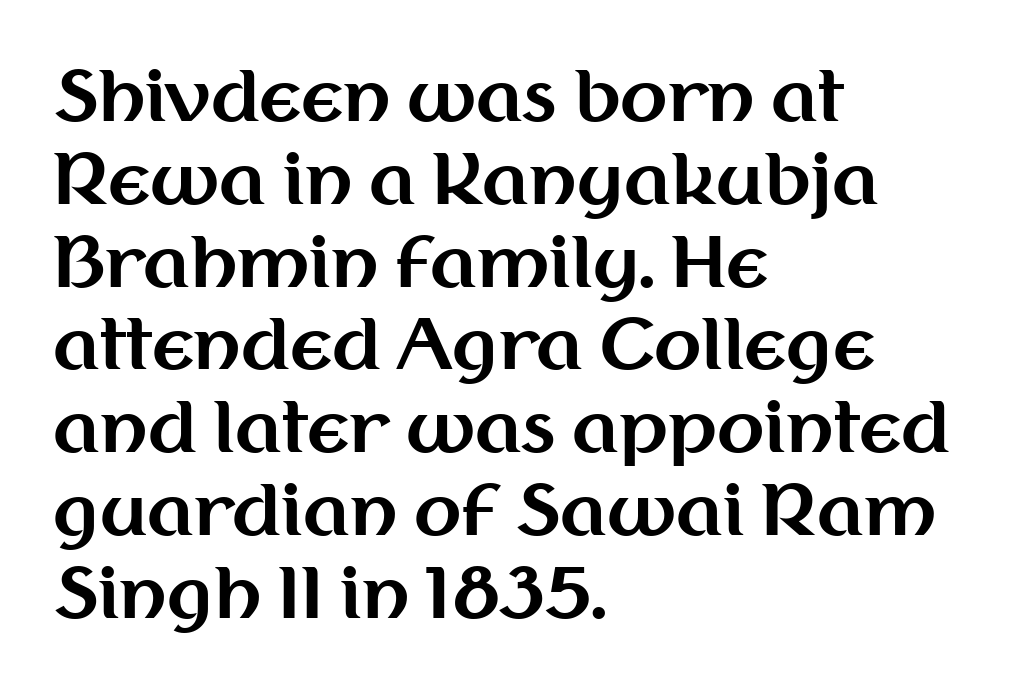
The image shows 69 px bold sans-serif type, upright; set left-aligned, line spacing 1.2x, normal letter spacing, not underlined; medium stroke contrast and a medium x-height.
